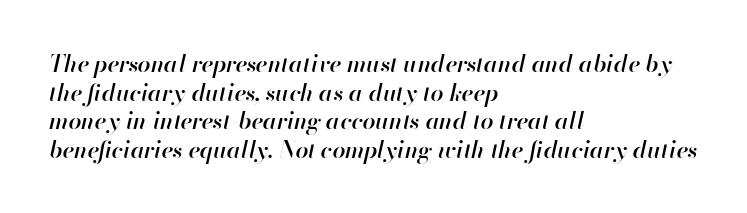
Q: Is the text bold? A: Semi-bold.
Q: Is the text italic (slanted)? A: Yes, it leans right by about 13 degrees.
Q: Is the text underlined? A: No.
Q: How is the paragraph aligned? A: Left-aligned.
Q: Is the spacing between letters normal or unusually wide? A: Normal.
Q: Is the spacing between lines tight, normal or loose? A: Normal.
